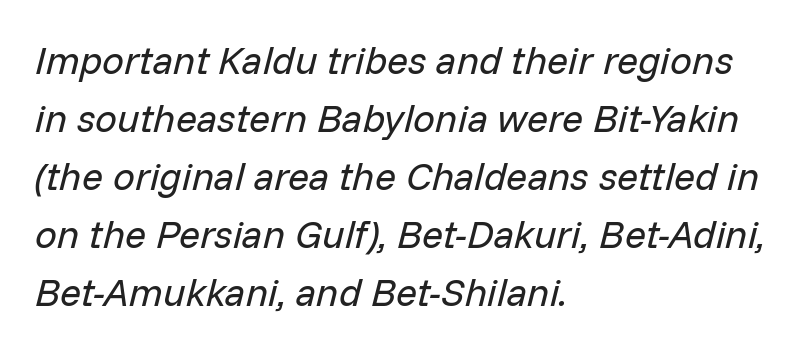
Is there much room between lines? A standard amount, neither cramped nor airy. The rendering uses natural spacing where letterforms have individual widths. The foot of each line stays bare and open. Horizontal alignment here is leftward, the default for most running prose. Heft: none added — not bold. Slanted lettering throughout.
